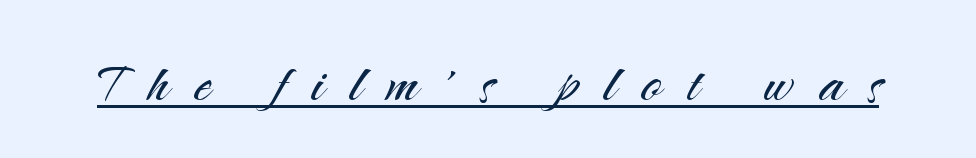
This sample has the flowing, uneven cadence of proportional lettering. Nothing heavy about these letters — not bold at all. Letter spacing: wide. These characters rest on top of a visible drawn line.
